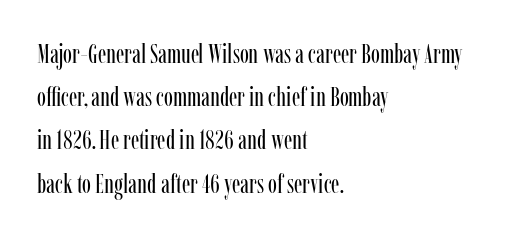
{"italic": "no", "bold": "no", "underline": "no", "align": "left", "line_spacing": "normal", "line_spacing_ratio": 1.6, "letter_spacing": "normal", "letter_spacing_em": 0.0, "glyph_px": 27}
